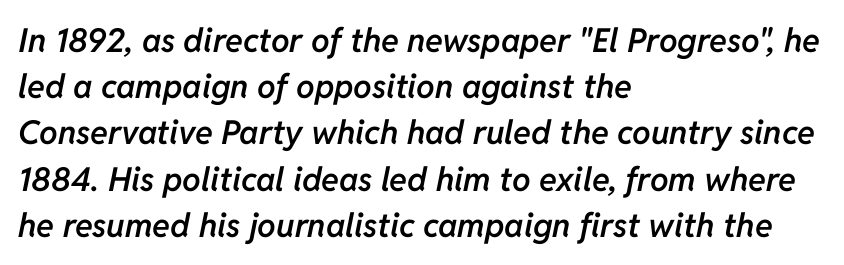
Q: Is the text bold? A: Semi-bold.
Q: Is the text italic (slanted)? A: Yes, it leans right by about 11 degrees.
Q: Is the text underlined? A: No.
Q: How is the paragraph aligned? A: Left-aligned.
Q: Is the spacing between letters normal or unusually wide? A: Normal.
Q: Is the spacing between lines tight, normal or loose? A: Normal.
Q: Width (condensed, normal, or wide)? A: Normal.
Q: Stroke contrast? A: Low.
Q: x-height? A: Medium.
Q: Monospaced? A: No.
